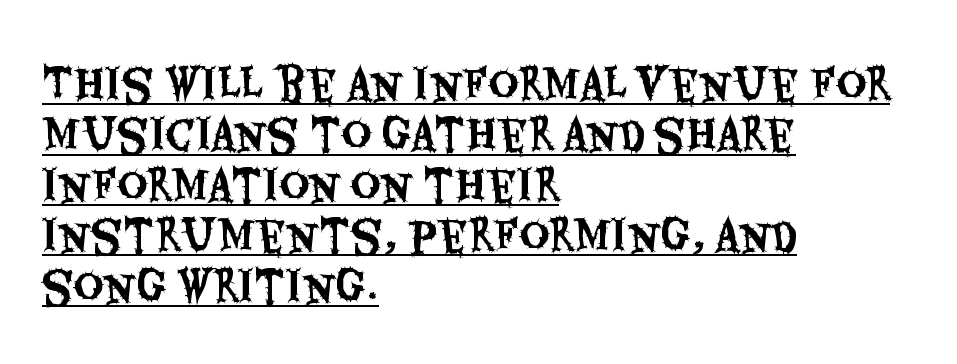
Q: Is the text italic (slanted)? A: No, it is upright.
Q: Is the typeface a serif or a sans-serif typeface? A: Sans-serif.
Q: Is the text underlined? A: Yes.
Q: How is the paragraph aligned? A: Left-aligned.
Q: Is the spacing between letters normal or unusually wide? A: Normal.
Q: Width (condensed, normal, or wide)? A: Condensed.
Q: Stroke contrast? A: Medium.
Q: x-height? A: Large.
Q: Monospaced? A: No.
